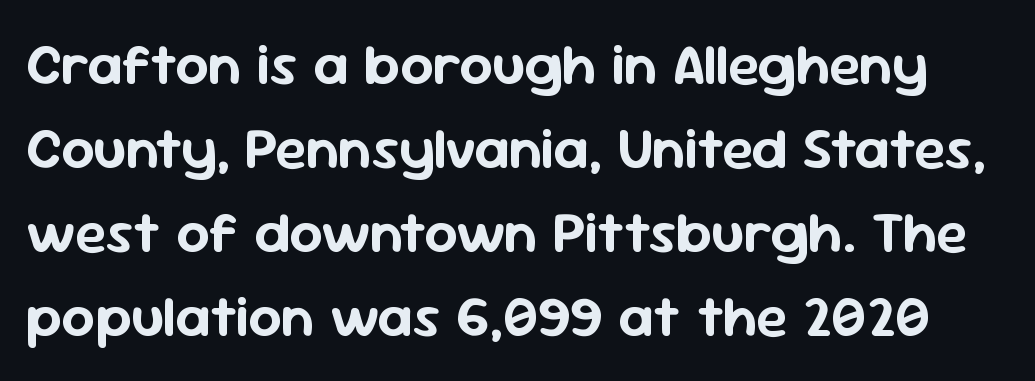
Q: Is the text italic (slanted)? A: No, it is upright.
Q: Is the typeface a serif or a sans-serif typeface? A: Sans-serif.
Q: Is the text underlined? A: No.
Q: Is the spacing between letters normal or unusually wide? A: Normal.
Q: Is the spacing between lines tight, normal or loose? A: Normal.
Q: Width (condensed, normal, or wide)? A: Normal.
Q: Stroke contrast? A: Low.
Q: x-height? A: Medium.
Q: Monospaced? A: No.
